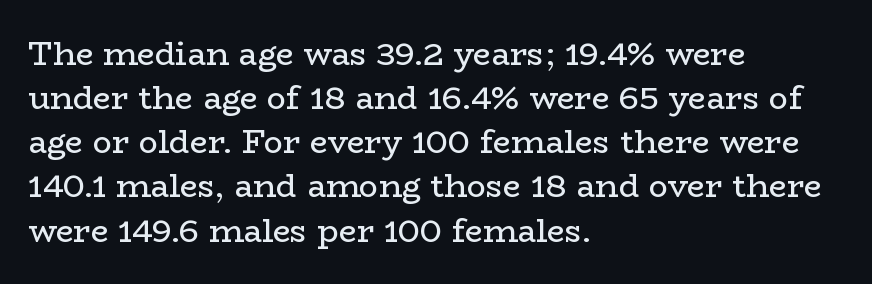
Words appear dense and cohesive because spacing is normal. Bold? No — there's no thickening of the strokes. Unlike a clean sans, this face finishes its strokes with serifs. Rows of type keep a routine distance in the vertical direction. Each line starts at the same left margin while the right side varies.
